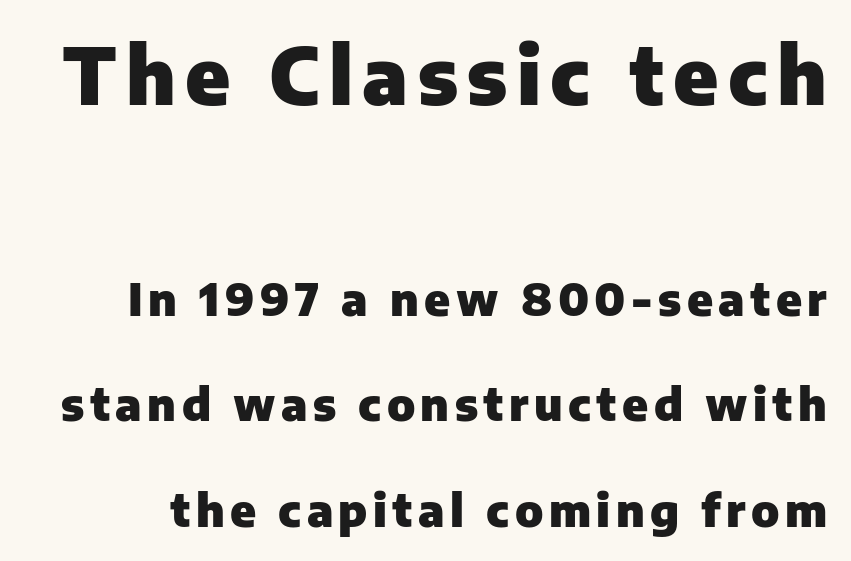
Q: Is the text bold? A: Yes.
Q: Is the text italic (slanted)? A: No, it is upright.
Q: Is the typeface a serif or a sans-serif typeface? A: Sans-serif.
Q: Is the text underlined? A: No.
Q: Is the spacing between lines tight, normal or loose? A: Loose.
Q: Which block of text is set in a larger size, the first (top) or the second (bottom)? A: The first (top) one.
Q: Width (condensed, normal, or wide)? A: Normal.
Q: Stroke contrast? A: Low.
Q: x-height? A: Medium.
Q: Monospaced? A: No.
